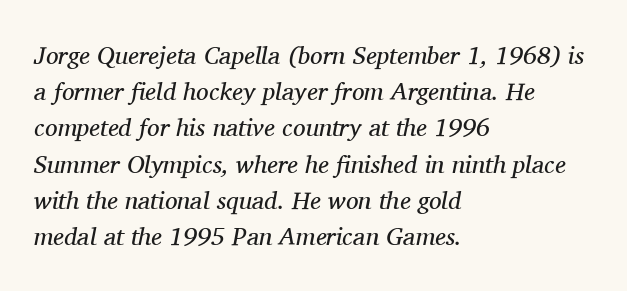
The image shows 25 px text type, italic (leaning right); set left-aligned, normal line spacing (1.45x), normal letter spacing, not underlined.
